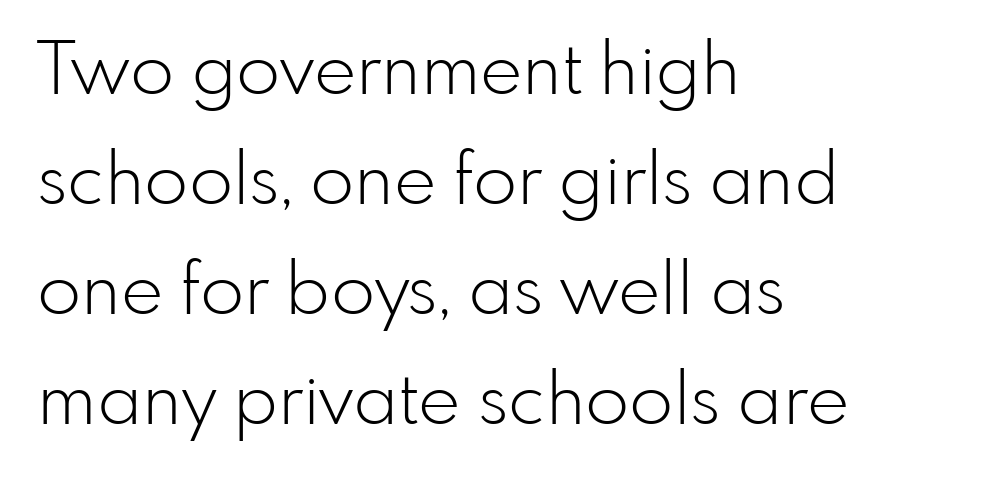
Default kerning and tracking; the words read as compact shapes. The space directly below the letters is spotless. A typesetter would label this face a sans. This sample uses an upright cut, with every glyph sitting square on the baseline. Each new line begins a customary step beneath the previous one. Here the designer chose a conventional face with non-uniform glyph widths.
